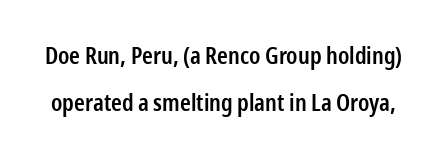
{"italic": "no", "bold": "semi", "underline": "no", "line_spacing": "loose", "line_spacing_ratio": 2.03, "letter_spacing": "normal", "letter_spacing_em": 0.0, "glyph_px": 23}
